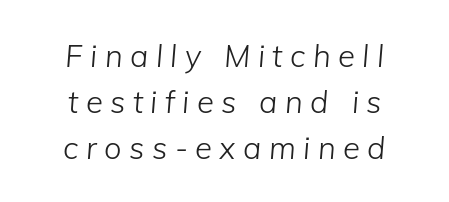
{"italic": "yes", "lean": "right", "slant_degrees": 5, "bold": "no", "weight": "light", "width": "normal", "stroke_contrast": "low", "x_height": "medium", "monospaced": "no", "underline": "no", "align": "center", "line_spacing": "normal", "line_spacing_ratio": 1.48, "letter_spacing": "wide", "letter_spacing_em": 0.24, "glyph_px": 31}
